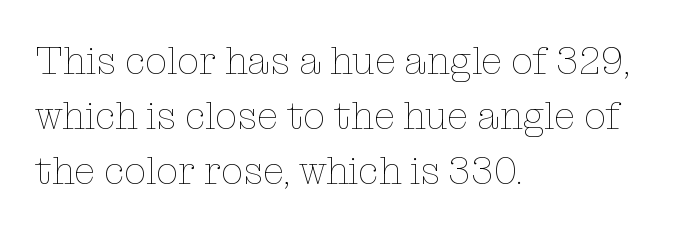
The image shows 39 px thin type, upright; set left-aligned, normal line spacing (1.41x), normal letter spacing, not underlined; low stroke contrast and a medium x-height.
